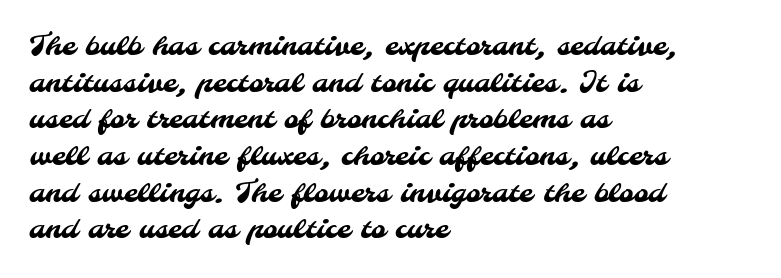
Q: Is the typeface a serif or a sans-serif typeface? A: Sans-serif.
Q: Is the text underlined? A: No.
Q: How is the paragraph aligned? A: Left-aligned.
Q: Is the spacing between letters normal or unusually wide? A: Normal.
Q: Is the spacing between lines tight, normal or loose? A: Normal.
Q: Width (condensed, normal, or wide)? A: Normal.
Q: Stroke contrast? A: Medium.
Q: x-height? A: Small.
Q: Monospaced? A: No.
